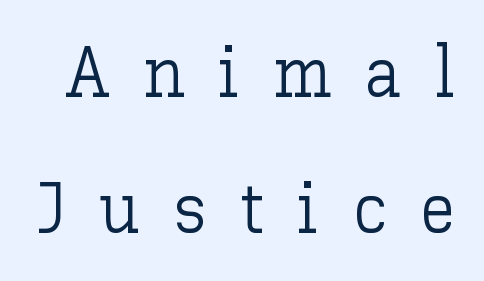
Q: Is the text bold? A: No.
Q: Is the text italic (slanted)? A: No, it is upright.
Q: Is the text underlined? A: No.
Q: Is the spacing between letters normal or unusually wide? A: Unusually wide.
Q: Is the spacing between lines tight, normal or loose? A: Loose.
Q: Width (condensed, normal, or wide)? A: Normal.
Q: Stroke contrast? A: Low.
Q: x-height? A: Medium.
Q: Monospaced? A: No.
